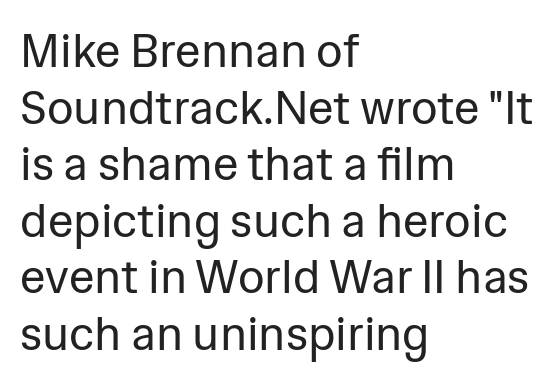
No extra ink here — the face is not bold. Layout note: lines flush left. This is sans-serif lettering, the kind often seen on screens and signage. Here the glyphs are tracked normally, forming tight word shapes. The specimen reads as upright at a glance.
